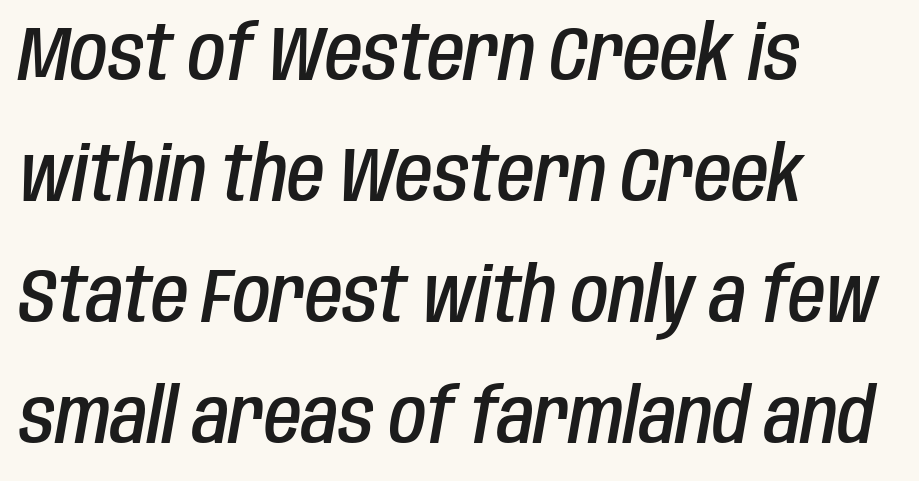
A typesetter would call this proportional, since set widths differ per character. The space beneath each line is pristine and unruled. Students, this is semibold: more ink than regular, less than bold. Quick note: italic. Glyph-to-glyph distance matches everyday printed text.
